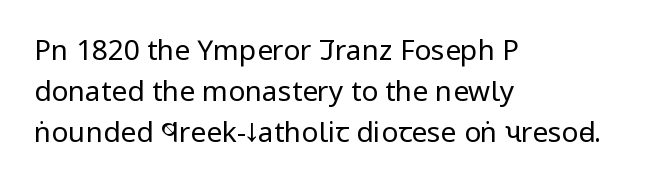
You could not count columns in this text — the font is proportionally spaced. The text block is weighted toward the left margin, trailing off unevenly rightward. Examine the stroke ends and you'll find no serifs. Stems here are at most as thick as an everyday book face. Any mark beneath the type? The region is blank.
